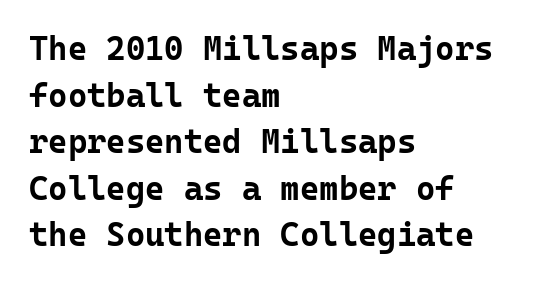
Q: Is the text bold? A: Yes.
Q: Is the text italic (slanted)? A: No, it is upright.
Q: Is the typeface a serif or a sans-serif typeface? A: Sans-serif.
Q: Is the text underlined? A: No.
Q: How is the paragraph aligned? A: Left-aligned.
Q: Is the spacing between letters normal or unusually wide? A: Normal.
Q: Is the spacing between lines tight, normal or loose? A: Normal.
Q: Width (condensed, normal, or wide)? A: Normal.
Q: Stroke contrast? A: Low.
Q: x-height? A: Medium.
Q: Monospaced? A: Yes.
